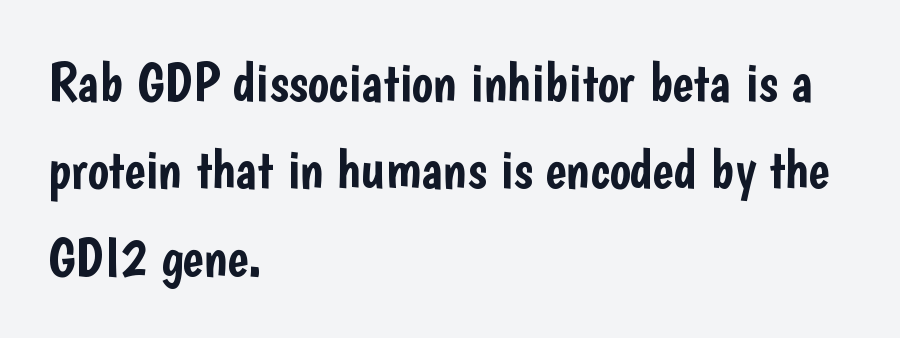
Q: Is the text italic (slanted)? A: No, it is upright.
Q: Is the typeface a serif or a sans-serif typeface? A: Sans-serif.
Q: Is the text underlined? A: No.
Q: How is the paragraph aligned? A: Left-aligned.
Q: Is the spacing between letters normal or unusually wide? A: Normal.
Q: Is the spacing between lines tight, normal or loose? A: Normal.
Q: Width (condensed, normal, or wide)? A: Condensed.
Q: Stroke contrast? A: Low.
Q: x-height? A: Medium.
Q: Monospaced? A: No.
